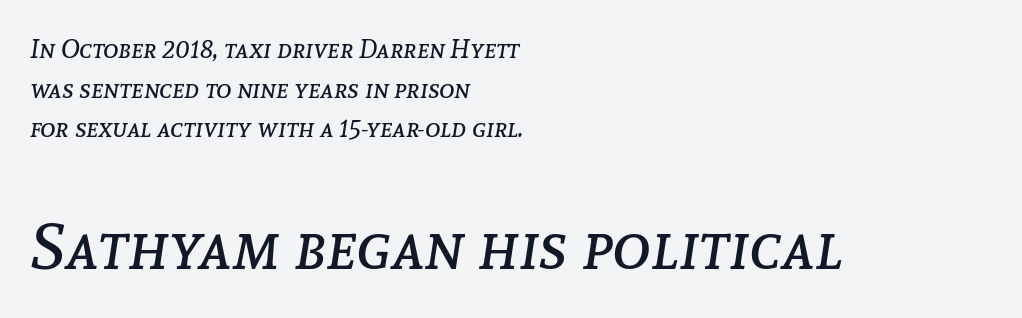
{"italic": "yes", "lean": "right", "slant_degrees": 8, "bold": "no", "weight": "regular", "width": "normal", "stroke_contrast": "low", "x_height": "medium", "monospaced": "no", "underline": "no", "align": "left", "line_spacing": "normal", "line_spacing_ratio": 1.52, "letter_spacing": "normal", "letter_spacing_em": 0.0, "larger_block": "second", "size_ratio": 2.5, "glyph_px": 65}
